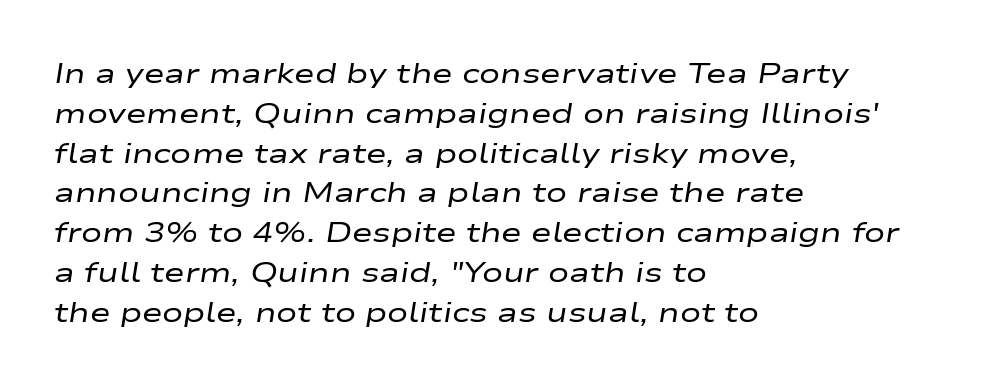
{"italic": "yes", "lean": "right", "slant_degrees": 9, "bold": "no", "weight": "regular", "width": "wide", "stroke_contrast": "low", "x_height": "medium", "monospaced": "no", "underline": "no", "align": "left", "line_spacing": "normal", "line_spacing_ratio": 1.42, "letter_spacing": "normal", "letter_spacing_em": 0.0, "glyph_px": 28}
